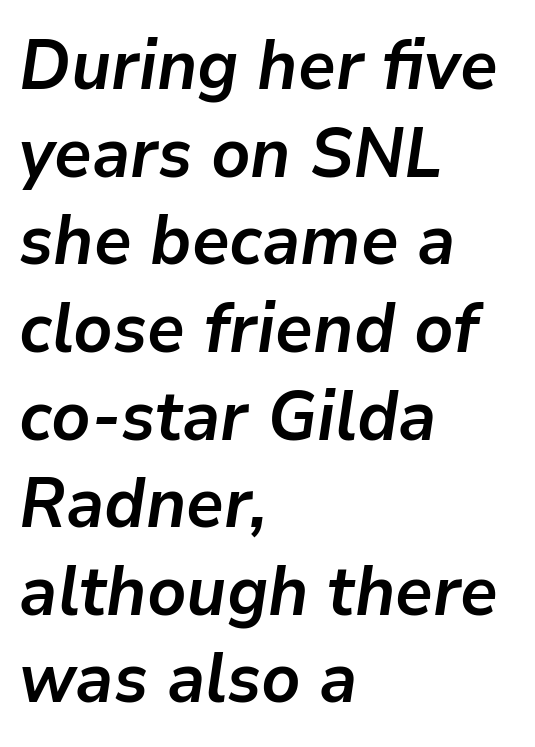
The image shows 69 px semibold type, italic (leaning right); set left-aligned, normal line spacing (1.27x), normal letter spacing, not underlined; low stroke contrast and a medium x-height.
